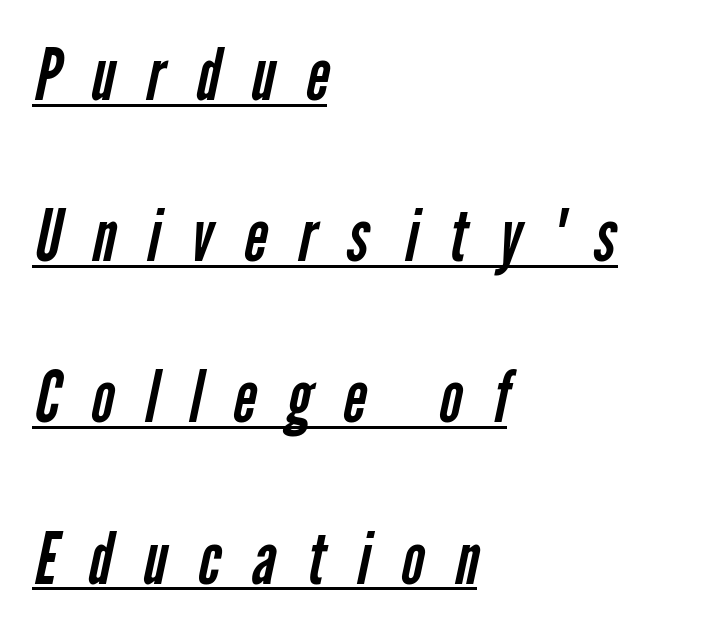
The image shows 71 px regular-weight, condensed sans-serif type; set left-aligned, loose line spacing (2.27x), unusually wide letter spacing (+0.44 em), underlined; low stroke contrast and a medium x-height.
